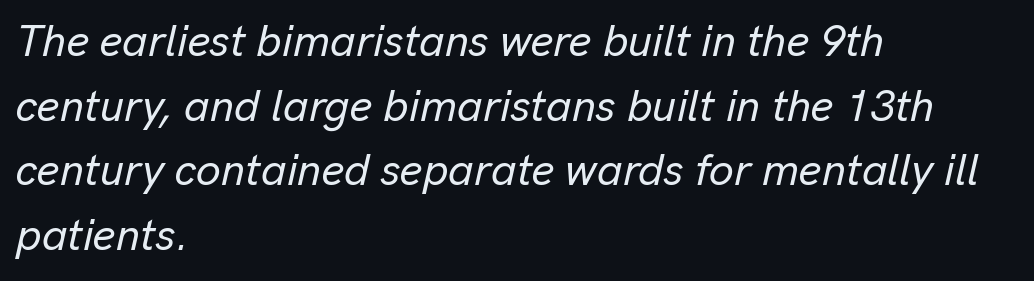
The image shows 44 px text type, italic (leaning right); set left-aligned, normal line spacing (1.47x), normal letter spacing, not underlined; low stroke contrast and a medium x-height.
